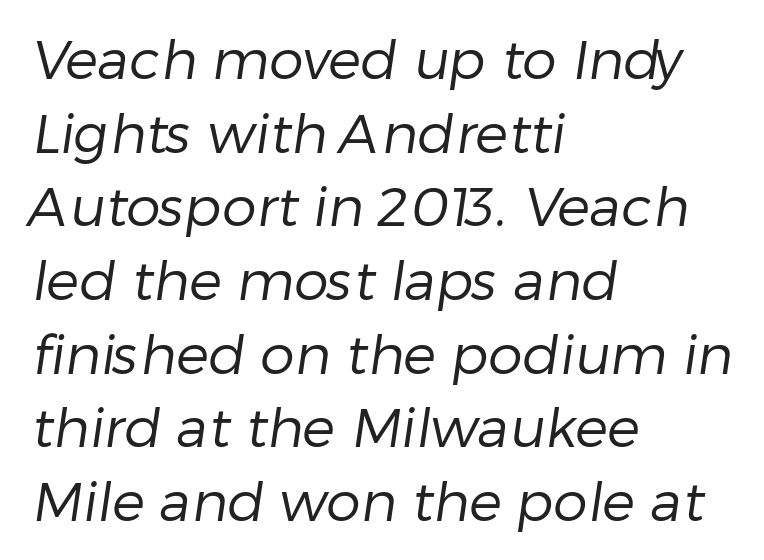
Each new line begins a customary step beneath the previous one. Nobody drew a line under any word here. Look at the bottom of the vertical strokes: they stop flat, with no serifs. Summary of weight: not heavy and not bold. Caption: standard tracking, unaltered.
